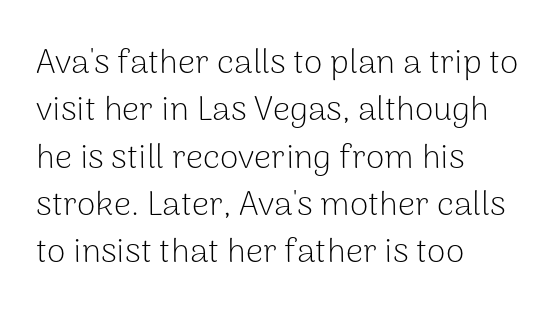
The image shows 34 px light sans-serif type, upright; set left-aligned, normal line spacing (1.39x), normal letter spacing, not underlined; low stroke contrast and a medium x-height.
